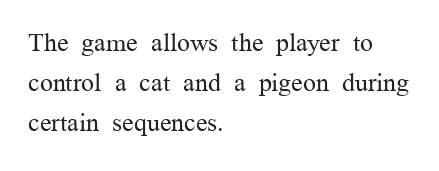
The image shows 26 px text type, upright; set left-aligned, normal line spacing (1.53x), normal letter spacing, not underlined.
